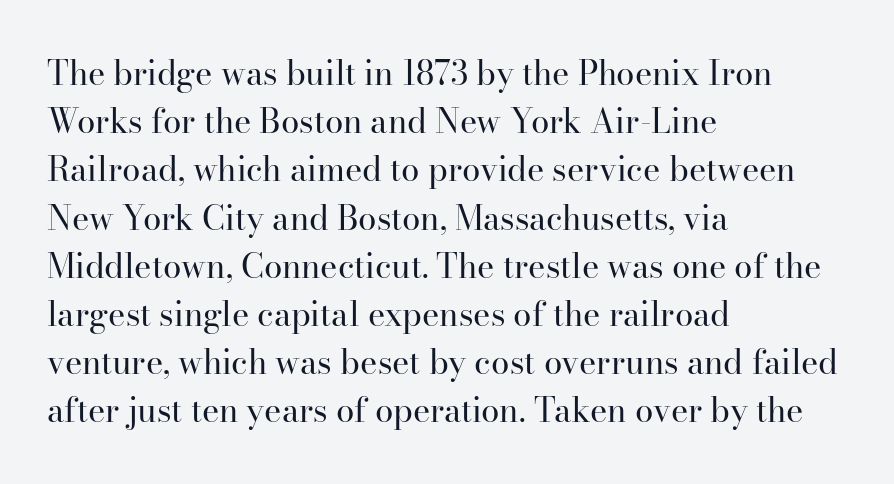
Q: Is the text bold? A: No.
Q: Is the text italic (slanted)? A: No, it is upright.
Q: Is the typeface a serif or a sans-serif typeface? A: Serif.
Q: Is the text underlined? A: No.
Q: How is the paragraph aligned? A: Left-aligned.
Q: Is the spacing between letters normal or unusually wide? A: Normal.
Q: Is the spacing between lines tight, normal or loose? A: Normal.
Q: Width (condensed, normal, or wide)? A: Normal.
Q: Stroke contrast? A: High.
Q: x-height? A: Small.
Q: Monospaced? A: No.
